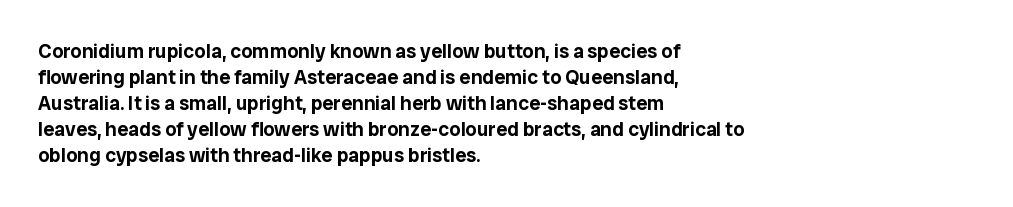
{"italic": "no", "underline": "no", "align": "left", "line_spacing": "normal", "line_spacing_ratio": 1.3, "letter_spacing": "normal", "letter_spacing_em": 0.0, "glyph_px": 20}
